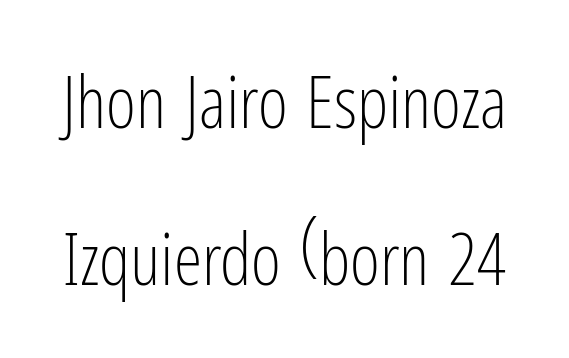
Q: Is the text bold? A: No.
Q: Is the text italic (slanted)? A: No, it is upright.
Q: Is the typeface a serif or a sans-serif typeface? A: Sans-serif.
Q: Is the text underlined? A: No.
Q: Is the spacing between letters normal or unusually wide? A: Normal.
Q: Is the spacing between lines tight, normal or loose? A: Loose.
Q: Width (condensed, normal, or wide)? A: Condensed.
Q: Stroke contrast? A: Low.
Q: x-height? A: Medium.
Q: Monospaced? A: No.
